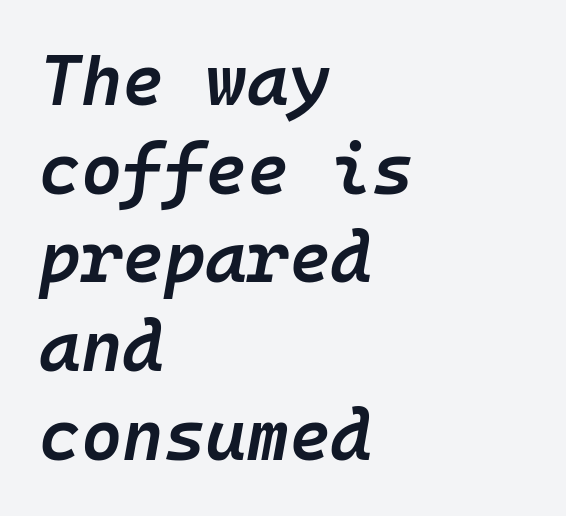
{"italic": "yes", "lean": "right", "slant_degrees": 10, "bold": "semi", "weight": "semibold", "width": "normal", "stroke_contrast": "low", "x_height": "medium", "monospaced": "yes", "underline": "no", "align": "left", "line_spacing": "normal", "line_spacing_ratio": 1.25, "letter_spacing": "normal", "letter_spacing_em": 0.0, "glyph_px": 71}
